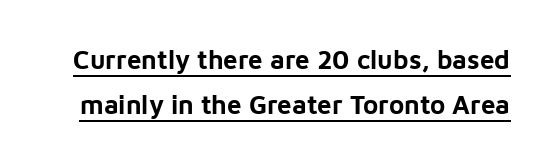
The image shows 26 px bold type, upright; set line spacing 1.74x, normal letter spacing, underlined.
